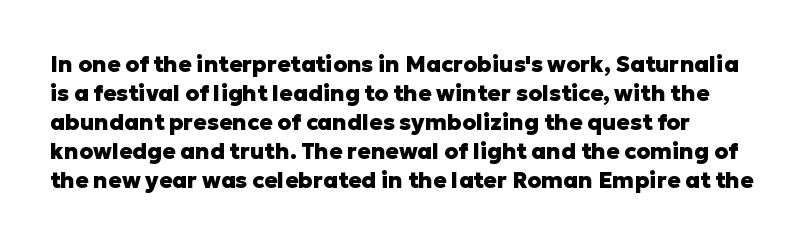
Q: Is the text bold? A: Yes.
Q: Is the text italic (slanted)? A: No, it is upright.
Q: Is the text underlined? A: No.
Q: Is the spacing between letters normal or unusually wide? A: Normal.
Q: Is the spacing between lines tight, normal or loose? A: Normal.
